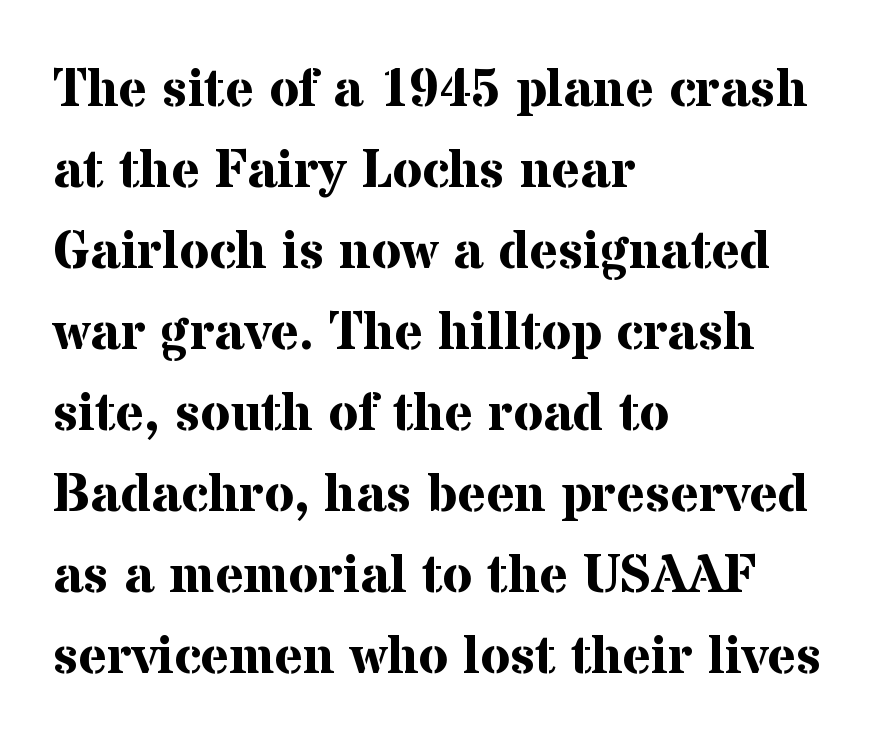
The image shows 54 px bold serif type, upright; set left-aligned, normal line spacing (1.5x), normal letter spacing, not underlined; medium stroke contrast and a medium x-height.
